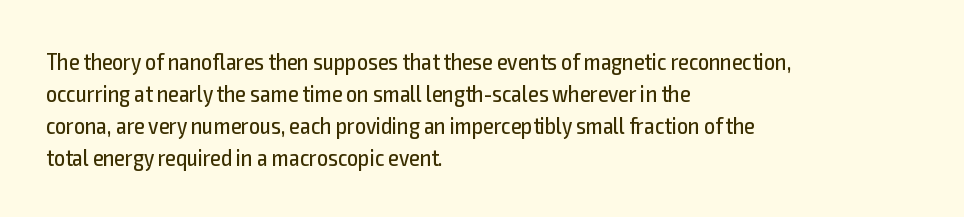
{"italic": "no", "bold": "no", "underline": "no", "align": "left", "line_spacing": "normal", "line_spacing_ratio": 1.33, "letter_spacing": "normal", "letter_spacing_em": 0.0, "glyph_px": 24}
